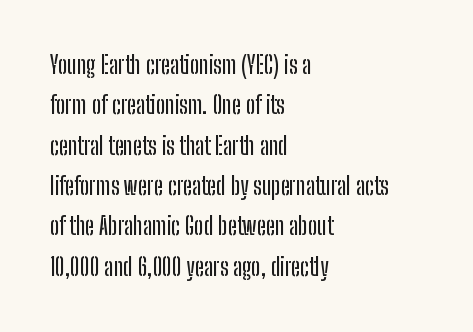
{"italic": "no", "underline": "no", "align": "left", "line_spacing": "normal", "line_spacing_ratio": 1.68, "letter_spacing": "normal", "letter_spacing_em": 0.0, "glyph_px": 24}
